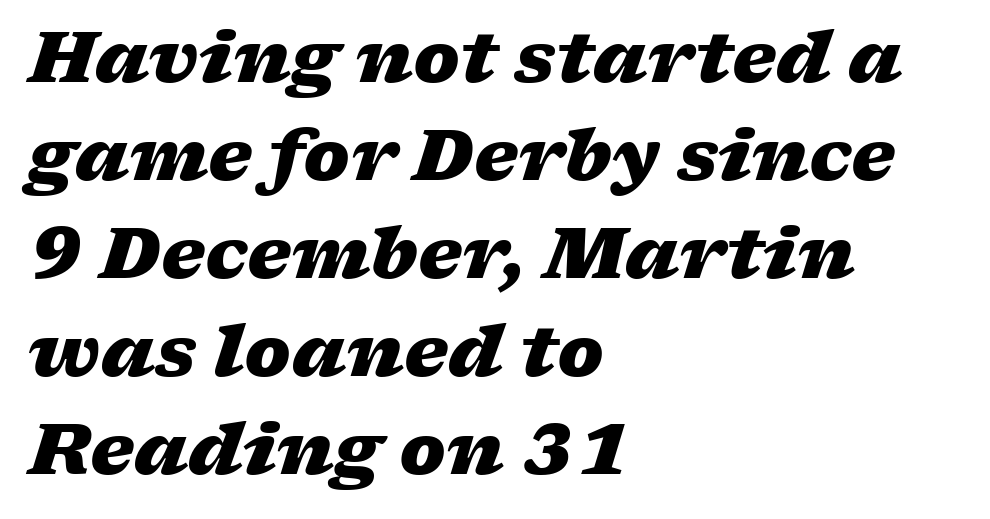
Q: Is the text bold? A: Yes.
Q: Is the text italic (slanted)? A: Yes, it leans right by about 17 degrees.
Q: Is the text underlined? A: No.
Q: How is the paragraph aligned? A: Left-aligned.
Q: Is the spacing between letters normal or unusually wide? A: Normal.
Q: Is the spacing between lines tight, normal or loose? A: Normal.
Q: Width (condensed, normal, or wide)? A: Wide.
Q: Stroke contrast? A: Low.
Q: x-height? A: Medium.
Q: Monospaced? A: No.
